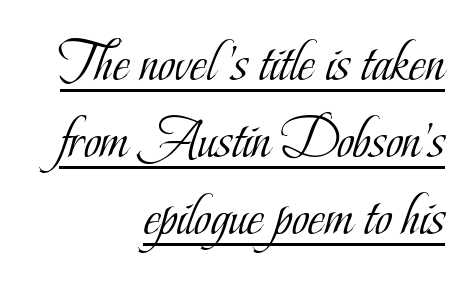
The letters look calm and open, with moderate or lighter stems. Notice how descenders clear the ascenders below comfortably — that's standard leading. The face used here is proportionally spaced, like ordinary book or web type. Glyph-to-glyph distance matches everyday printed text.
